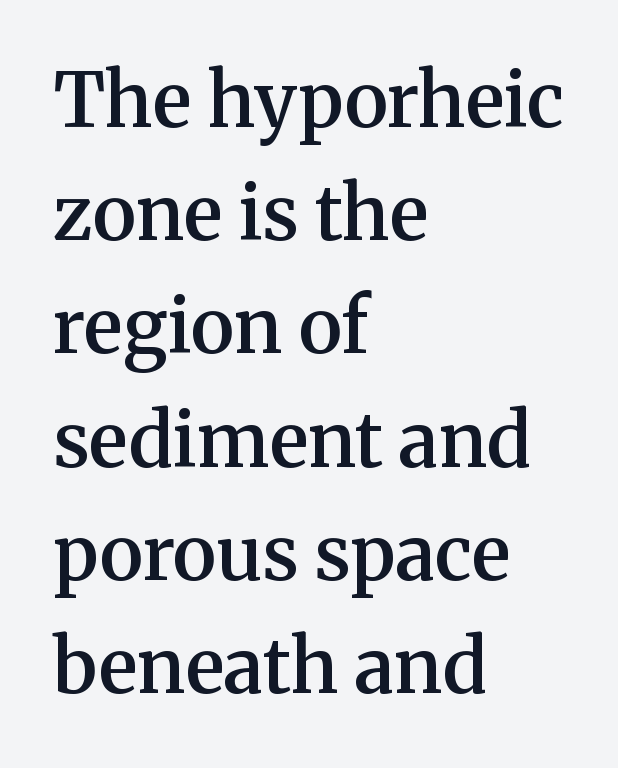
Q: Is the text bold? A: Semi-bold.
Q: Is the text italic (slanted)? A: No, it is upright.
Q: Is the typeface a serif or a sans-serif typeface? A: Serif.
Q: Is the text underlined? A: No.
Q: How is the paragraph aligned? A: Left-aligned.
Q: Is the spacing between letters normal or unusually wide? A: Normal.
Q: Is the spacing between lines tight, normal or loose? A: Normal.
Q: Width (condensed, normal, or wide)? A: Normal.
Q: Stroke contrast? A: Medium.
Q: x-height? A: Medium.
Q: Monospaced? A: No.
